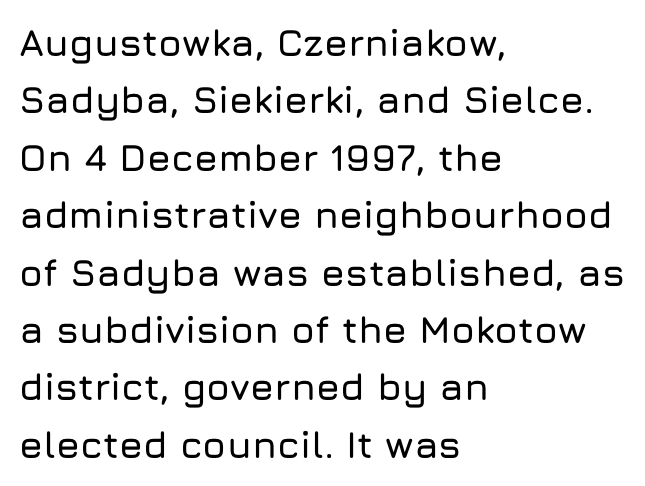
{"serif": "no", "italic": "no", "width": "normal", "stroke_contrast": "low", "x_height": "medium", "monospaced": "no", "underline": "no", "align": "left", "line_spacing": "normal", "line_spacing_ratio": 1.51, "letter_spacing": "normal", "letter_spacing_em": 0.0, "glyph_px": 38}
